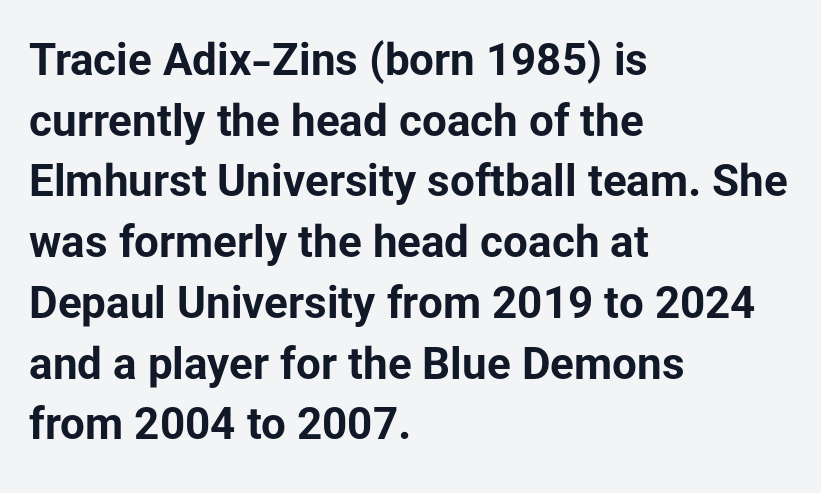
{"serif": "no", "italic": "no", "bold": "yes", "weight": "bold", "width": "normal", "stroke_contrast": "low", "x_height": "medium", "monospaced": "no", "underline": "no", "align": "left", "line_spacing": "normal", "line_spacing_ratio": 1.38, "letter_spacing": "normal", "letter_spacing_em": 0.0, "glyph_px": 44}
